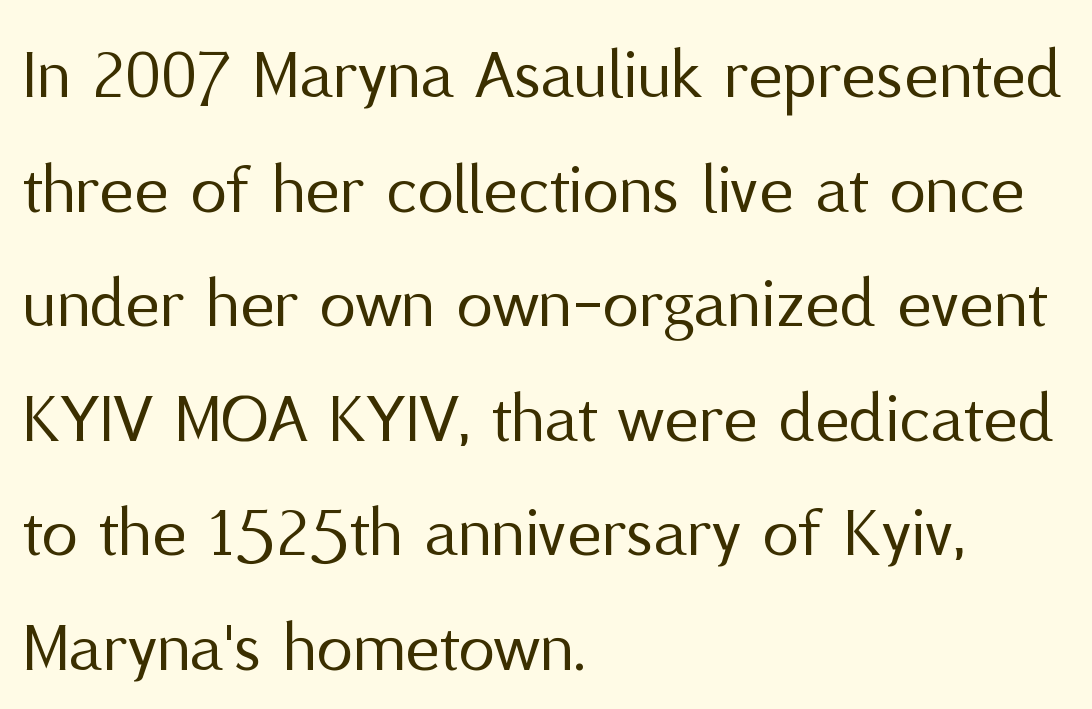
Q: Is the text bold? A: No.
Q: Is the text italic (slanted)? A: No, it is upright.
Q: Is the typeface a serif or a sans-serif typeface? A: Sans-serif.
Q: Is the text underlined? A: No.
Q: How is the paragraph aligned? A: Left-aligned.
Q: Is the spacing between letters normal or unusually wide? A: Normal.
Q: Is the spacing between lines tight, normal or loose? A: Normal.
Q: Width (condensed, normal, or wide)? A: Normal.
Q: Stroke contrast? A: Medium.
Q: x-height? A: Medium.
Q: Monospaced? A: No.
